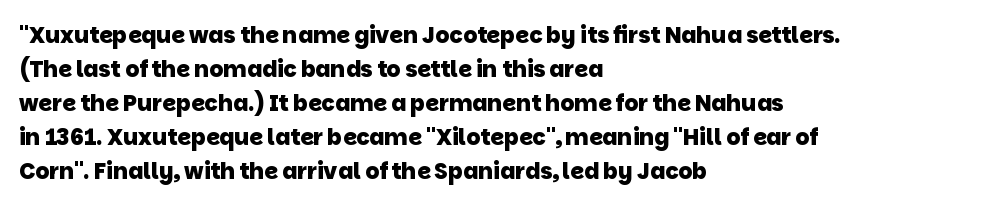
The image shows 22 px bold type; set left-aligned, normal line spacing (1.55x), normal letter spacing, not underlined.
